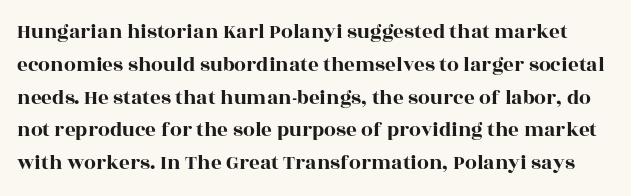
The image shows 21 px text type, upright; set normal line spacing (1.56x), normal letter spacing, not underlined.
